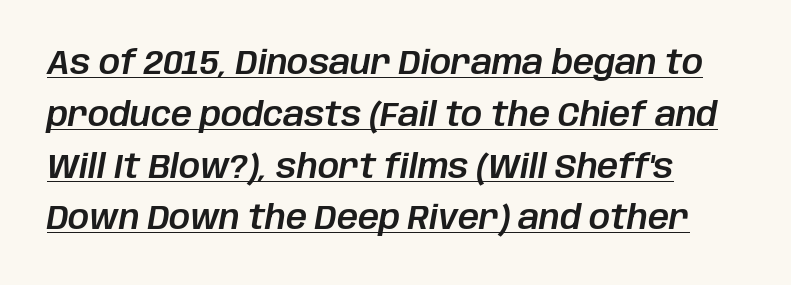
{"italic": "yes", "lean": "right", "slant_degrees": 10, "width": "normal", "stroke_contrast": "low", "x_height": "large", "monospaced": "no", "underline": "yes", "align": "left", "line_spacing": "normal", "line_spacing_ratio": 1.57, "letter_spacing": "normal", "letter_spacing_em": 0.0, "glyph_px": 33}
